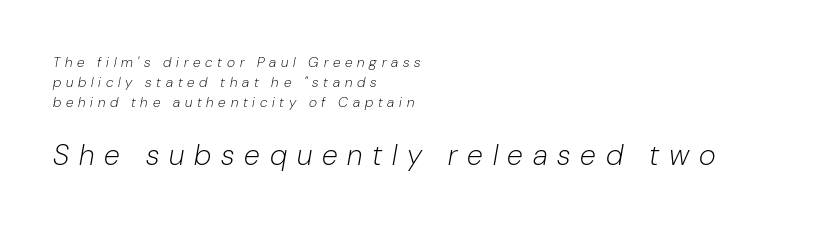
Q: Is the text bold? A: No.
Q: Is the text italic (slanted)? A: Yes, it leans right by about 10 degrees.
Q: Is the text underlined? A: No.
Q: How is the paragraph aligned? A: Left-aligned.
Q: Is the spacing between letters normal or unusually wide? A: Unusually wide.
Q: Is the spacing between lines tight, normal or loose? A: Normal.
Q: Which block of text is set in a larger size, the first (top) or the second (bottom)? A: The second (bottom) one.
Q: Width (condensed, normal, or wide)? A: Normal.
Q: Stroke contrast? A: Low.
Q: x-height? A: Medium.
Q: Monospaced? A: No.
